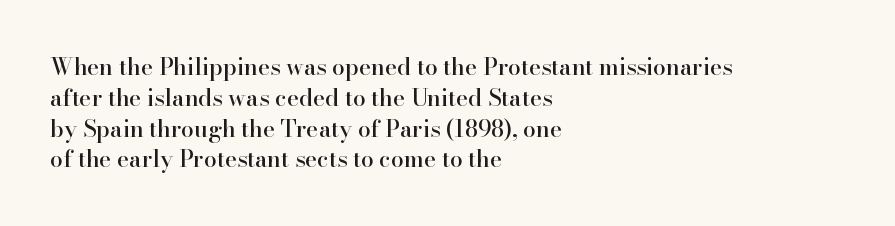
The glyphs are unaccompanied by any horizontal stroke below them. Quick note: not italic, upright. Each word holds together tightly as a unit, with standard inter-letter gaps. The paragraph shown leans on its left margin. Does the leading feel generous? No, just average.
